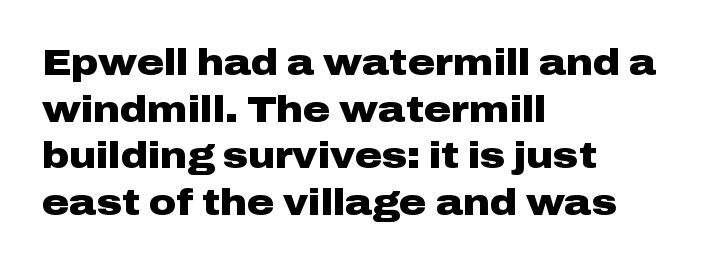
Serif or sans? Sans — the stroke terminals are bare. These lines are set flush left with a ragged right edge. Clear beneath every line of the passage. Think of a printed novel: that variable character pitch is what you see here.
